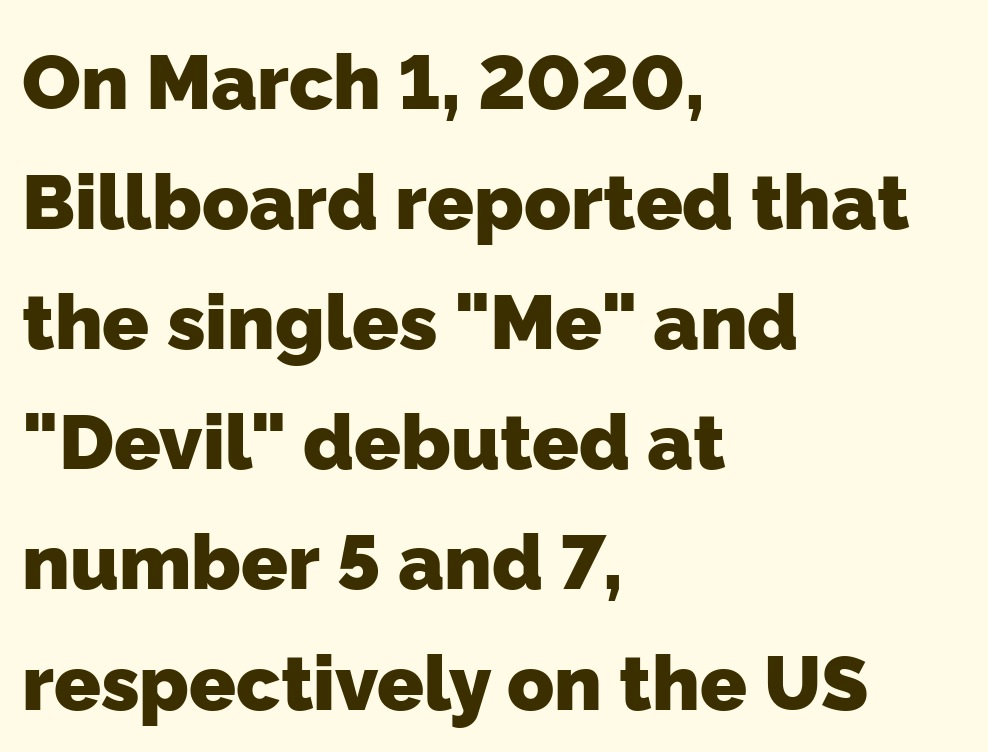
The image shows 77 px heavy sans-serif type; set left-aligned, normal line spacing (1.56x), normal letter spacing, not underlined; low stroke contrast and a medium x-height.
